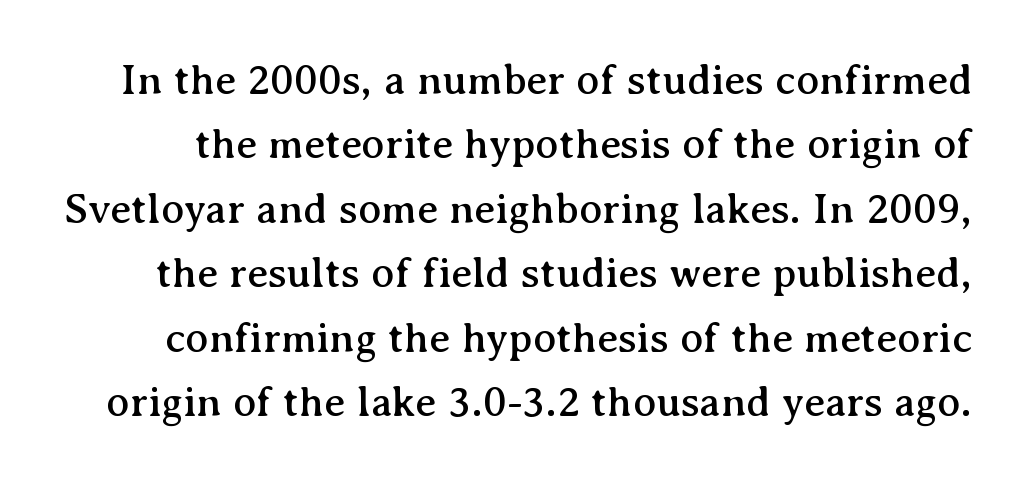
{"serif": "yes", "italic": "no", "width": "normal", "stroke_contrast": "medium", "x_height": "medium", "monospaced": "no", "underline": "no", "line_spacing": "normal", "line_spacing_ratio": 1.5, "letter_spacing": "normal", "letter_spacing_em": 0.0, "glyph_px": 43}
